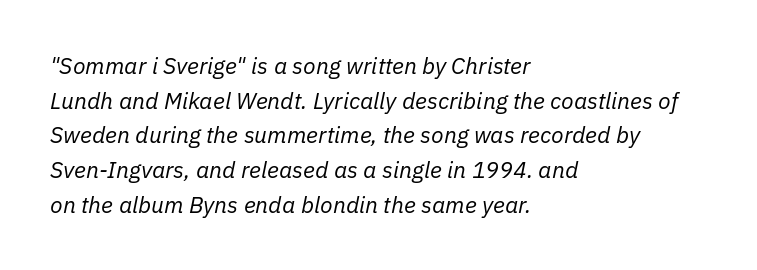
Every row of glyphs begins at an identical x-position on the left. Interline gaps are of average width in this sample. Glance below the letters and you will spot only blank space. The passage shown is not bold in any degree.
